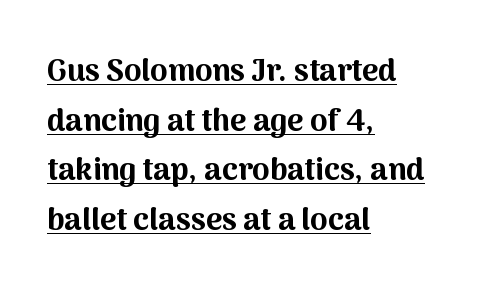
{"serif": "no", "italic": "no", "bold": "yes", "weight": "bold", "width": "normal", "stroke_contrast": "medium", "x_height": "medium", "monospaced": "no", "underline": "yes", "align": "left", "line_spacing": "normal", "line_spacing_ratio": 1.6, "letter_spacing": "normal", "letter_spacing_em": 0.0, "glyph_px": 31}
